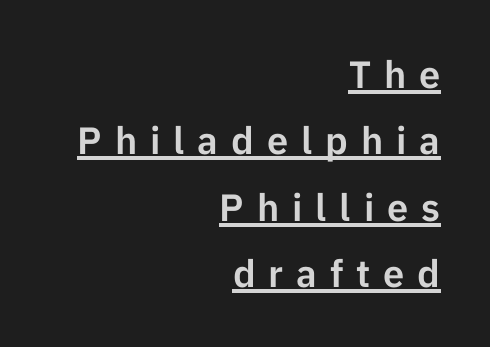
The image shows 38 px sans-serif type, upright; set right-aligned, line spacing 1.75x, unusually wide letter spacing (+0.34 em), underlined; low stroke contrast and a medium x-height.
